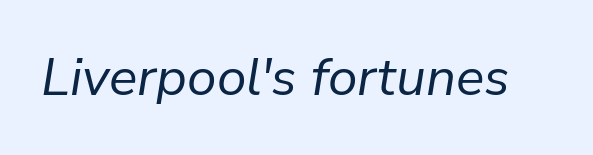
Q: Is the text bold? A: No.
Q: Is the text italic (slanted)? A: Yes, it leans right by about 9 degrees.
Q: Is the text underlined? A: No.
Q: Is the spacing between letters normal or unusually wide? A: Normal.
Q: Width (condensed, normal, or wide)? A: Normal.
Q: Stroke contrast? A: Low.
Q: x-height? A: Medium.
Q: Monospaced? A: No.
